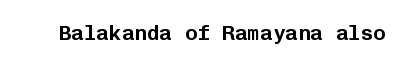
The image shows 21 px text type, upright; set normal letter spacing, not underlined.
